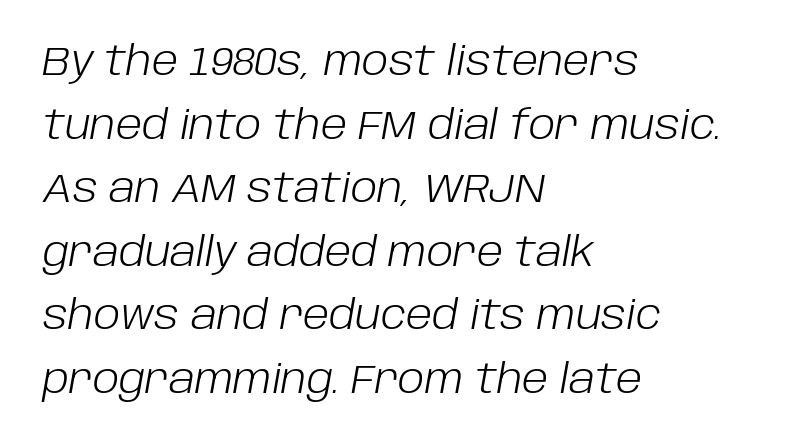
Beneath every word, the page is bare. Stems here are at most as thick as an everyday book face. Casual observation: everything's shoved over to the left. A normal amount of white space separates one row of letters from the next.
